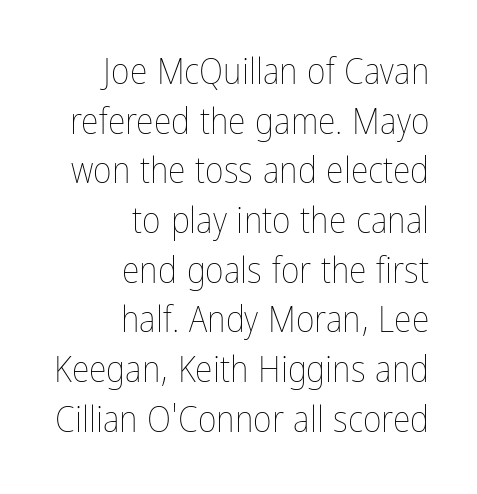
The image shows 36 px thin, condensed type, upright; set right-aligned, normal line spacing (1.38x), normal letter spacing, not underlined; low stroke contrast and a medium x-height.
